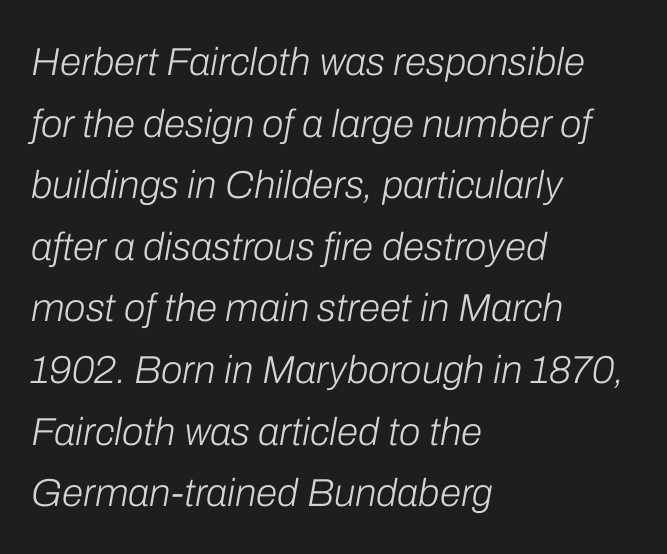
Q: Is the text bold? A: No.
Q: Is the text italic (slanted)? A: Yes, it leans right by about 10 degrees.
Q: Is the text underlined? A: No.
Q: How is the paragraph aligned? A: Left-aligned.
Q: Is the spacing between letters normal or unusually wide? A: Normal.
Q: Is the spacing between lines tight, normal or loose? A: Normal.
Q: Width (condensed, normal, or wide)? A: Normal.
Q: Stroke contrast? A: Low.
Q: x-height? A: Medium.
Q: Monospaced? A: No.
